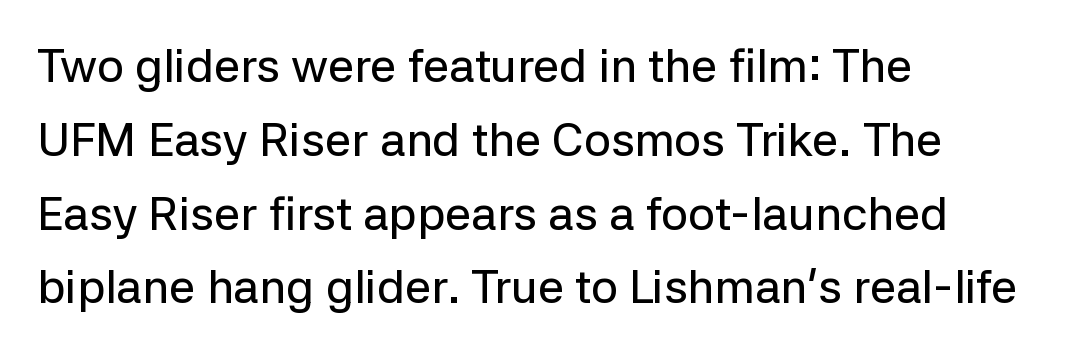
The image shows 47 px sans-serif type, upright; set left-aligned, normal line spacing (1.57x), normal letter spacing, not underlined; low stroke contrast and a medium x-height.
